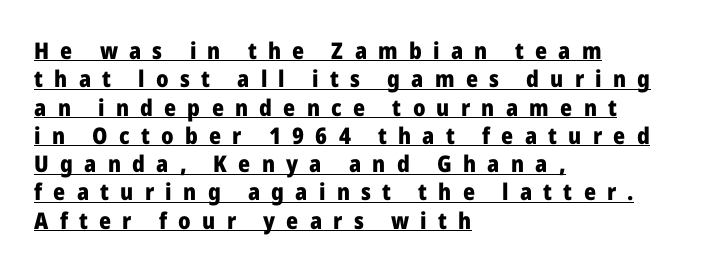
{"italic": "no", "bold": "yes", "underline": "yes", "align": "left", "line_spacing_ratio": 1.23, "letter_spacing": "wide", "letter_spacing_em": 0.49, "glyph_px": 23}
